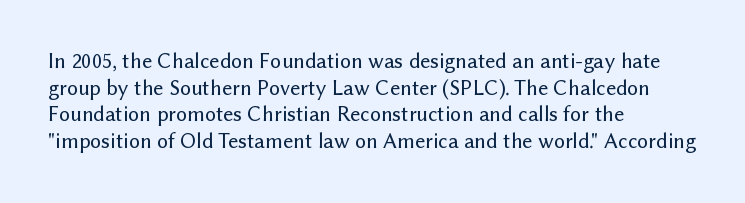
Q: Is the text italic (slanted)? A: No, it is upright.
Q: Is the text underlined? A: No.
Q: How is the paragraph aligned? A: Left-aligned.
Q: Is the spacing between letters normal or unusually wide? A: Normal.
